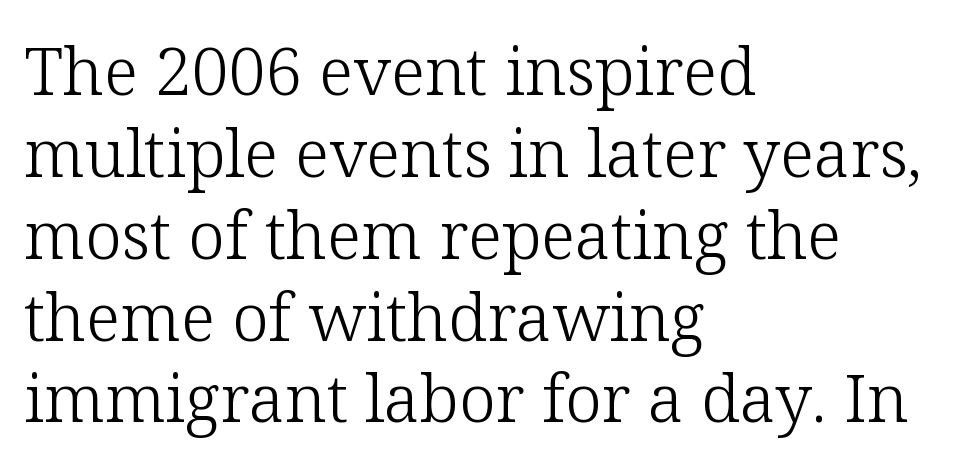
The image shows 66 px light serif type, upright; set left-aligned, line spacing 1.24x, normal letter spacing, not underlined; low stroke contrast and a medium x-height.
